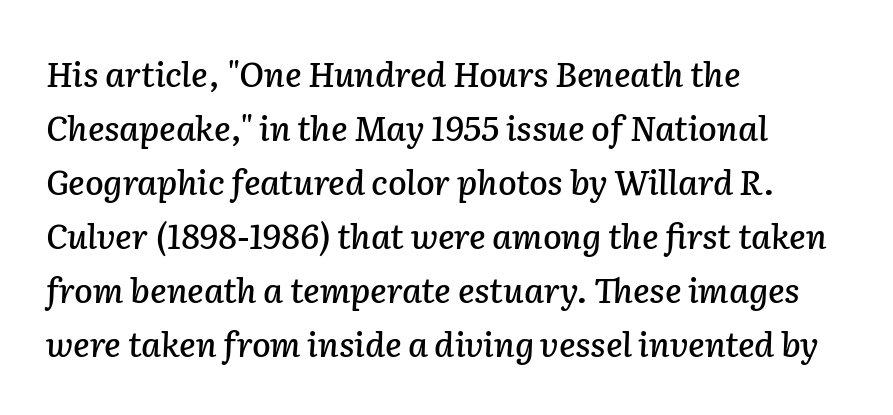
{"italic": "yes", "lean": "right", "slant_degrees": 2, "width": "normal", "stroke_contrast": "low", "x_height": "medium", "monospaced": "no", "underline": "no", "align": "left", "line_spacing": "normal", "line_spacing_ratio": 1.59, "letter_spacing": "normal", "letter_spacing_em": 0.0, "glyph_px": 34}
